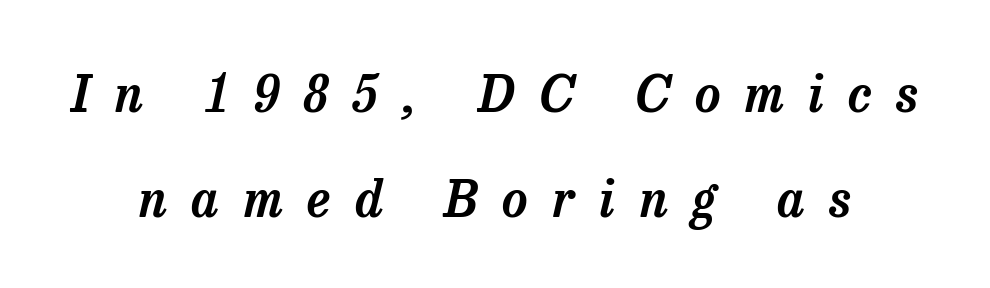
Display-style spreading of the glyphs; the letterfit is very open. These lines are rendered in a variable-pitch font. If you measured baseline to baseline, you'd find a long distance. The space beneath each line is pristine and unruled. The text was rendered using a seriffed face with decorative stroke endings. A typesetter would mark this as italic.
